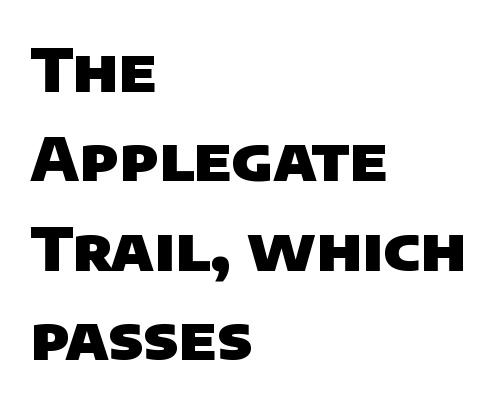
{"serif": "no", "bold": "yes", "weight": "heavy", "width": "normal", "stroke_contrast": "low", "x_height": "large", "monospaced": "no", "underline": "no", "align": "left", "line_spacing": "normal", "line_spacing_ratio": 1.49, "letter_spacing": "normal", "letter_spacing_em": 0.0, "glyph_px": 60}
